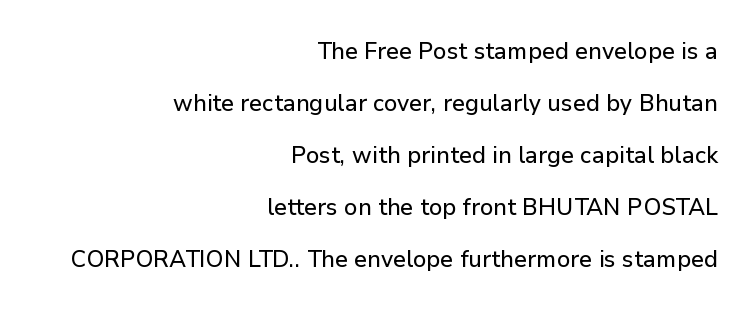
The specimen reads as upright at a glance. Reading down the block, your eye finds every line finishing at a fixed right position. Each word holds together tightly as a unit, with standard inter-letter gaps. Widely set lines give the paragraph a tall, airy silhouette. The string is rendered with underlining switched off.
